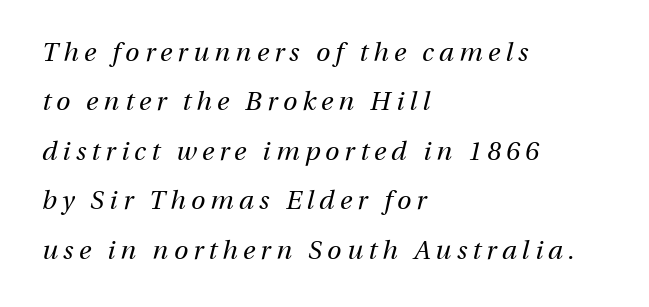
Q: Is the text bold? A: No.
Q: Is the text italic (slanted)? A: Yes, it leans right by about 13 degrees.
Q: Is the text underlined? A: No.
Q: How is the paragraph aligned? A: Left-aligned.
Q: Is the spacing between letters normal or unusually wide? A: Unusually wide.
Q: Is the spacing between lines tight, normal or loose? A: Loose.
